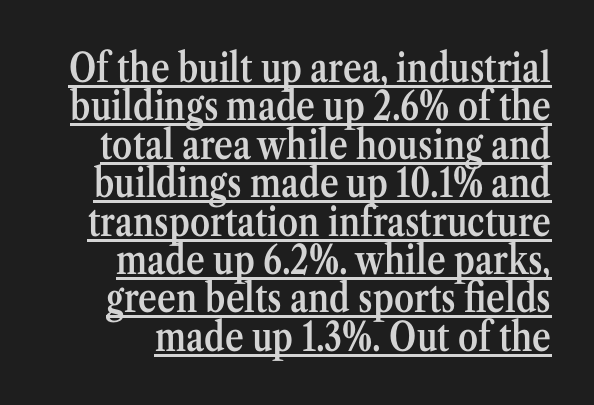
{"serif": "yes", "italic": "no", "bold": "semi", "weight": "semibold", "width": "condensed", "stroke_contrast": "medium", "x_height": "medium", "monospaced": "no", "underline": "yes", "line_spacing": "tight", "line_spacing_ratio": 0.96, "letter_spacing": "normal", "letter_spacing_em": 0.0, "glyph_px": 40}
